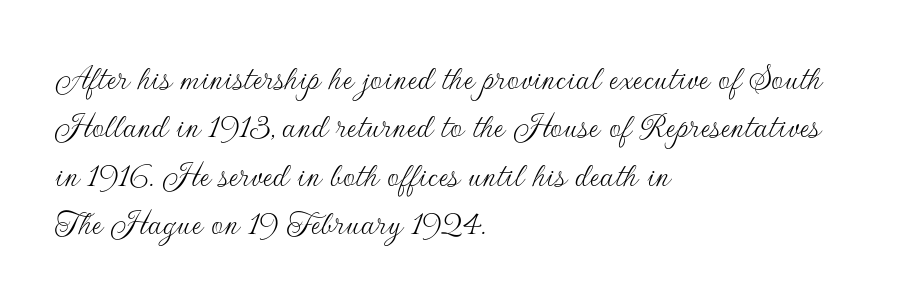
Q: Is the text bold? A: No.
Q: Is the text italic (slanted)? A: Yes.
Q: Is the typeface a serif or a sans-serif typeface? A: Sans-serif.
Q: Is the text underlined? A: No.
Q: How is the paragraph aligned? A: Left-aligned.
Q: Is the spacing between letters normal or unusually wide? A: Normal.
Q: Is the spacing between lines tight, normal or loose? A: Normal.
Q: Width (condensed, normal, or wide)? A: Normal.
Q: Stroke contrast? A: Low.
Q: x-height? A: Small.
Q: Monospaced? A: No.
